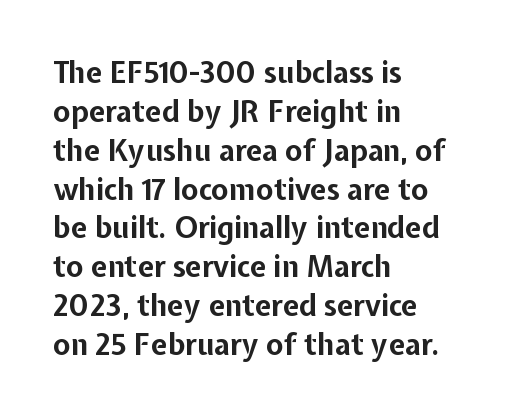
{"serif": "no", "italic": "no", "bold": "yes", "weight": "bold", "width": "normal", "stroke_contrast": "low", "x_height": "medium", "monospaced": "no", "underline": "no", "align": "left", "line_spacing": "normal", "line_spacing_ratio": 1.34, "letter_spacing": "normal", "letter_spacing_em": 0.0, "glyph_px": 29}
